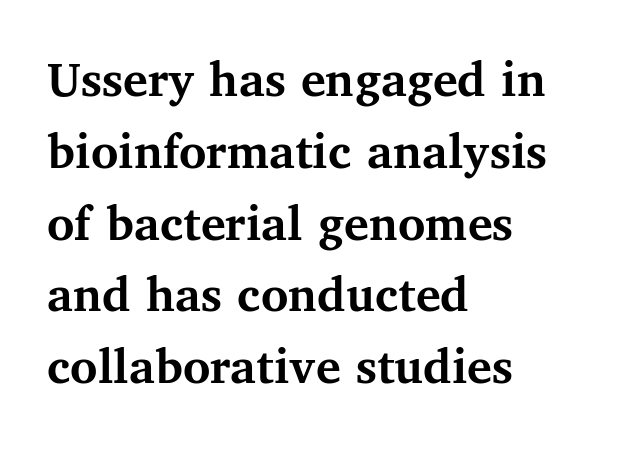
Has an underline been added? It has not. Which margin do the lines hug? The left one — the right edge is uneven. The typography opts for an upright posture over an oblique one. A dark, heavy texture on the line: the type is bold. Note the varied advance widths — an 'i' is clearly narrower than an 'm'.
